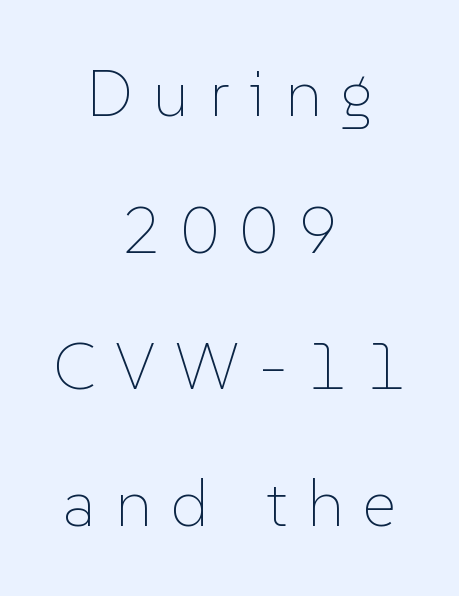
{"italic": "no", "bold": "no", "weight": "thin", "width": "normal", "stroke_contrast": "low", "x_height": "medium", "monospaced": "no", "underline": "no", "align": "center", "line_spacing": "loose", "line_spacing_ratio": 2.07, "letter_spacing": "wide", "letter_spacing_em": 0.3, "glyph_px": 66}
